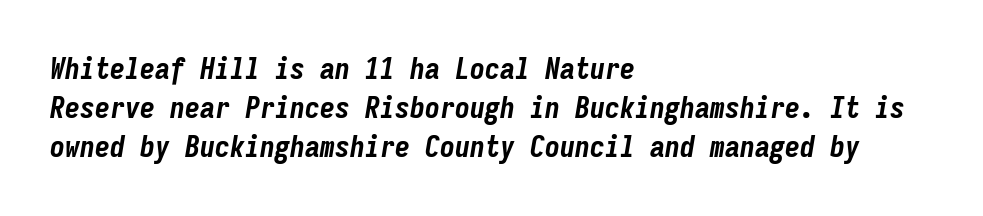
Q: Is the text bold? A: Yes.
Q: Is the text italic (slanted)? A: Yes, it leans right by about 9 degrees.
Q: Is the text underlined? A: No.
Q: How is the paragraph aligned? A: Left-aligned.
Q: Is the spacing between letters normal or unusually wide? A: Normal.
Q: Is the spacing between lines tight, normal or loose? A: Normal.
Q: Width (condensed, normal, or wide)? A: Condensed.
Q: Stroke contrast? A: Low.
Q: x-height? A: Medium.
Q: Monospaced? A: Yes.
